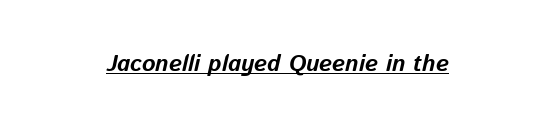
Q: Is the text bold? A: Yes.
Q: Is the text italic (slanted)? A: Yes, it leans right by about 13 degrees.
Q: Is the text underlined? A: Yes.
Q: Is the spacing between letters normal or unusually wide? A: Normal.
